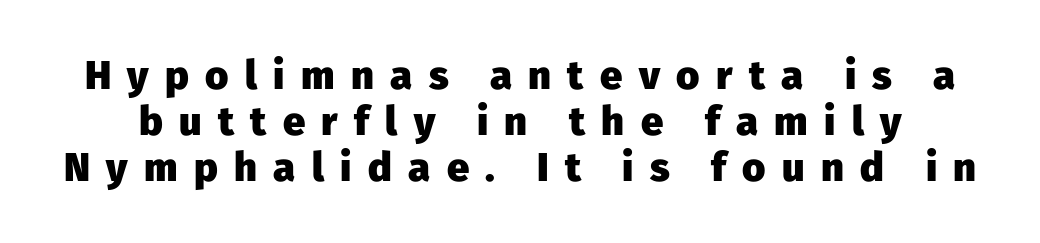
The image shows 40 px heavy sans-serif type, upright; set tight line spacing (1.15x), unusually wide letter spacing (+0.41 em), not underlined; low stroke contrast and a medium x-height.
